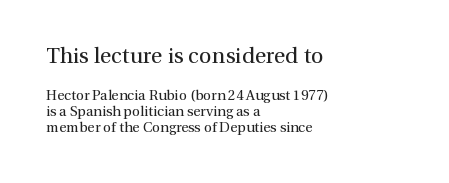
{"italic": "no", "bold": "no", "underline": "no", "align": "left", "line_spacing": "tight", "line_spacing_ratio": 1.15, "letter_spacing": "normal", "letter_spacing_em": 0.0, "larger_block": "first", "size_ratio": 1.57, "glyph_px": 22}
